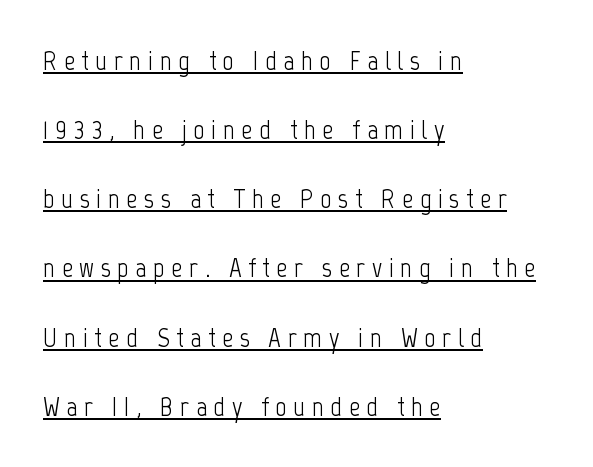
This sample uses expanded letter spacing, leaving extra air between glyphs. Rows of type keep a wide berth in the vertical direction. No feet cap the strokes, marking this as sans-serif type. These characters rest on top of a visible drawn line.
